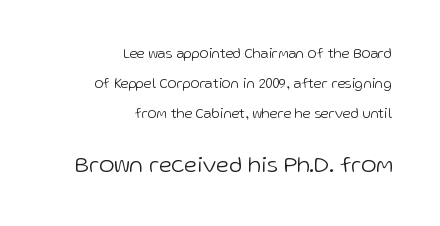
{"italic": "no", "bold": "no", "underline": "no", "align": "right", "line_spacing": "loose", "line_spacing_ratio": 2.15, "letter_spacing": "normal", "letter_spacing_em": 0.0, "larger_block": "second", "size_ratio": 1.64, "glyph_px": 23}
